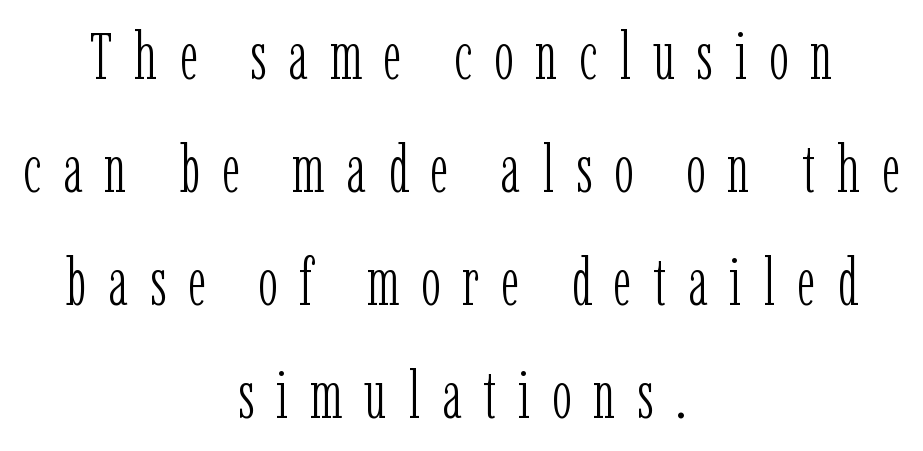
The image shows 66 px light, condensed serif type, upright; set centered, line spacing 1.71x, unusually wide letter spacing (+0.33 em), not underlined; low stroke contrast and a medium x-height.
